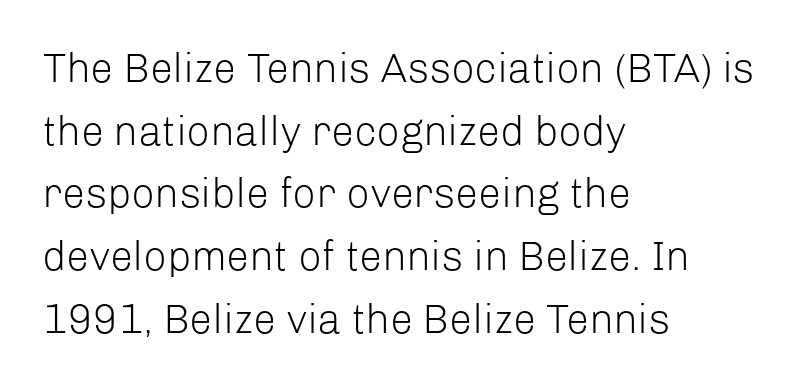
Compared with a centered layout, this one pins lines to the left instead. A sans-serif font was chosen for this passage. Decoration check: the copy has no underline. Looks like regular typesetting: each glyph gets only the width it needs.
